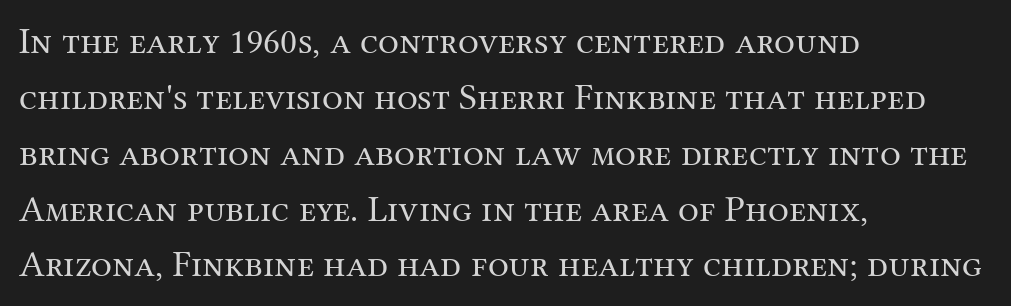
The face used here is proportionally spaced, like ordinary book or web type. Heft: none added — not bold. In terms of letterspacing, this is plain default setting. Check under the words: just untouched page. These lines sit exactly where default settings would place them. If you drew a ruler down the left edge, every line would touch it.
